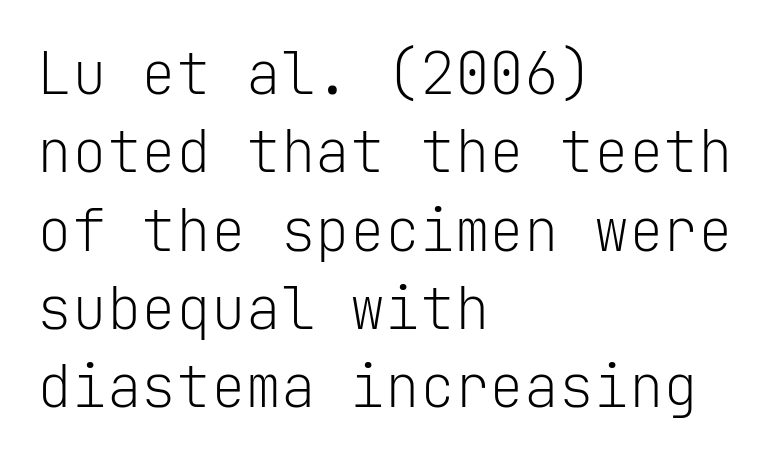
{"serif": "no", "italic": "no", "bold": "no", "weight": "light", "width": "normal", "stroke_contrast": "low", "x_height": "medium", "monospaced": "yes", "underline": "no", "align": "left", "line_spacing": "normal", "line_spacing_ratio": 1.35, "letter_spacing": "normal", "letter_spacing_em": 0.0, "glyph_px": 58}
